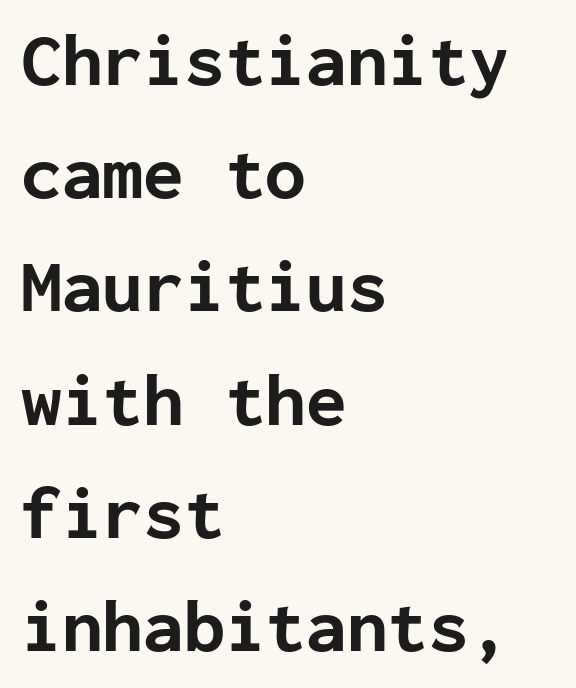
The characters display no serif detailing; their extremities are plain. Spacing verdict: monospaced, one width for all characters. Style check: upright. These lines carry a lot of weight — the face is fully bold. The space directly below the letters is spotless. Compared with typical paragraphs, the rows here are spaced about the same.
